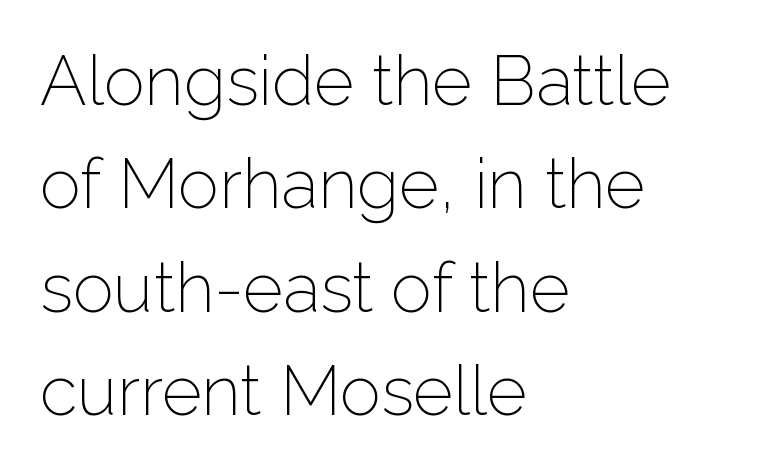
Q: Is the text bold? A: No.
Q: Is the text italic (slanted)? A: No, it is upright.
Q: Is the typeface a serif or a sans-serif typeface? A: Sans-serif.
Q: Is the text underlined? A: No.
Q: How is the paragraph aligned? A: Left-aligned.
Q: Is the spacing between letters normal or unusually wide? A: Normal.
Q: Is the spacing between lines tight, normal or loose? A: Normal.
Q: Width (condensed, normal, or wide)? A: Normal.
Q: Stroke contrast? A: Low.
Q: x-height? A: Medium.
Q: Monospaced? A: No.
